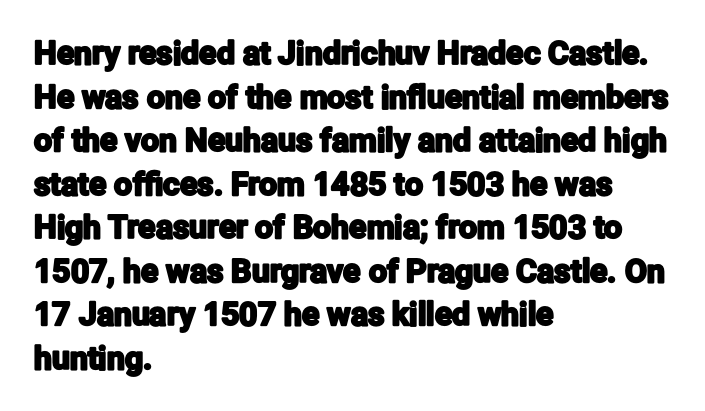
Q: Is the text italic (slanted)? A: No, it is upright.
Q: Is the typeface a serif or a sans-serif typeface? A: Sans-serif.
Q: Is the text underlined? A: No.
Q: How is the paragraph aligned? A: Left-aligned.
Q: Is the spacing between letters normal or unusually wide? A: Normal.
Q: Is the spacing between lines tight, normal or loose? A: Normal.
Q: Width (condensed, normal, or wide)? A: Condensed.
Q: Stroke contrast? A: Low.
Q: x-height? A: Medium.
Q: Monospaced? A: No.
